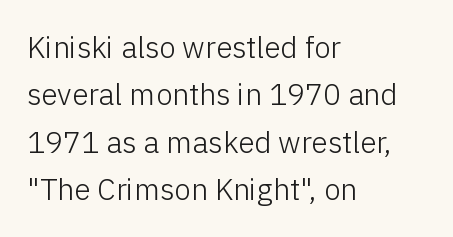
{"serif": "no", "italic": "no", "bold": "no", "weight": "light", "width": "normal", "stroke_contrast": "low", "x_height": "medium", "monospaced": "no", "underline": "no", "align": "left", "line_spacing": "normal", "line_spacing_ratio": 1.58, "letter_spacing": "normal", "letter_spacing_em": 0.0, "glyph_px": 30}
